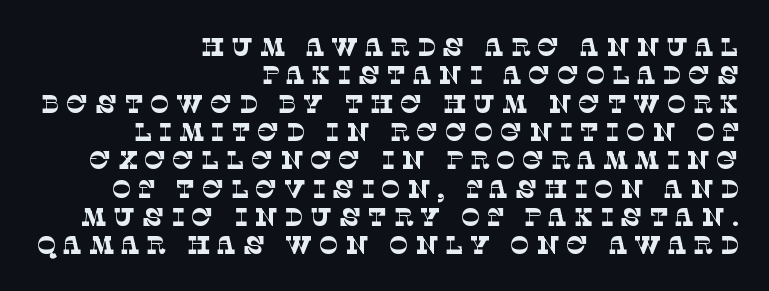
The image shows 26 px text type; set right-aligned, tight line spacing (1.09x), unusually wide letter spacing (+0.24 em), not underlined.
